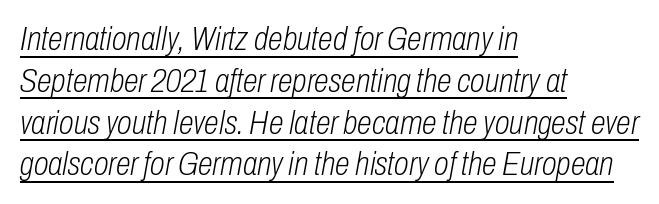
The image shows 34 px light, condensed type, italic (leaning right); set left-aligned, line spacing 1.23x, normal letter spacing, underlined; low stroke contrast and a medium x-height.
